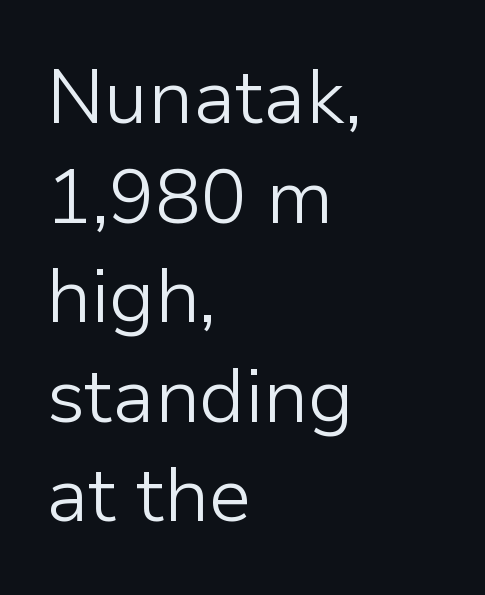
{"serif": "no", "italic": "no", "bold": "no", "weight": "light", "width": "normal", "stroke_contrast": "low", "x_height": "medium", "monospaced": "no", "underline": "no", "align": "left", "line_spacing": "normal", "line_spacing_ratio": 1.31, "letter_spacing": "normal", "letter_spacing_em": 0.0, "glyph_px": 76}
